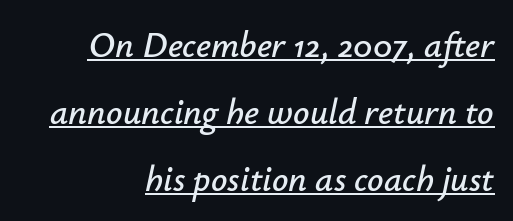
Alignment: flush right. Each letter keeps its own natural width here, so spacing adapts to shape. Does the lettering tilt? It does — this is italic. In terms of letterspacing, this is plain default setting. The face used here appears with an underline applied.
